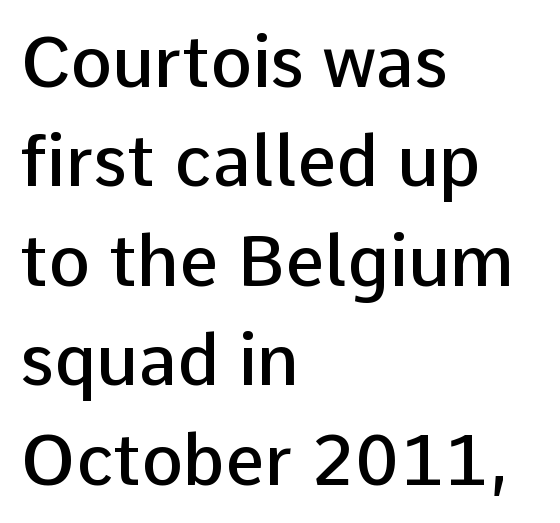
Is there any slant? The stems are plumb. Note the varied advance widths — an 'i' is clearly narrower than an 'm'. Each word holds together tightly as a unit, with standard inter-letter gaps. The area under the type is left untouched. A classic flush-left, rag-right setting is used for this passage.
